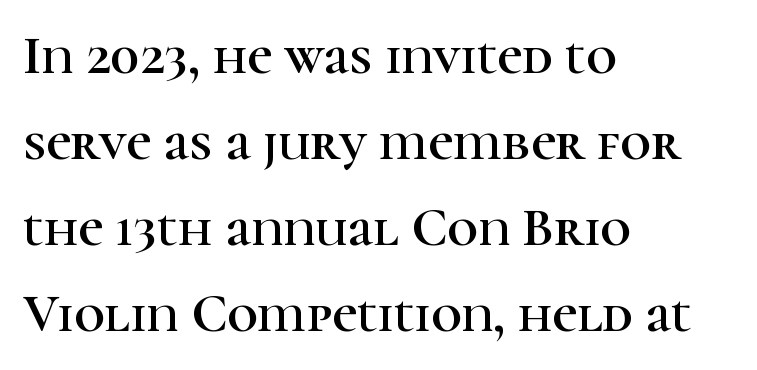
{"serif": "yes", "italic": "no", "width": "normal", "stroke_contrast": "high", "x_height": "medium", "monospaced": "no", "underline": "no", "align": "left", "line_spacing": "normal", "line_spacing_ratio": 1.59, "letter_spacing": "normal", "letter_spacing_em": 0.0, "glyph_px": 54}
